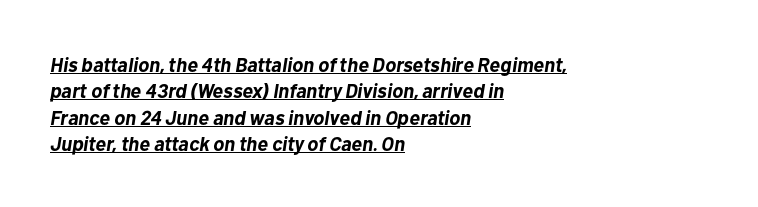
{"italic": "yes", "lean": "right", "slant_degrees": 10, "bold": "yes", "underline": "yes", "align": "left", "line_spacing": "normal", "line_spacing_ratio": 1.32, "letter_spacing": "normal", "letter_spacing_em": 0.0, "glyph_px": 20}
